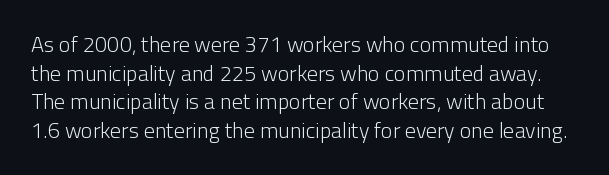
{"italic": "no", "bold": "no", "underline": "no", "line_spacing": "normal", "line_spacing_ratio": 1.3, "letter_spacing": "normal", "letter_spacing_em": 0.0, "glyph_px": 22}
